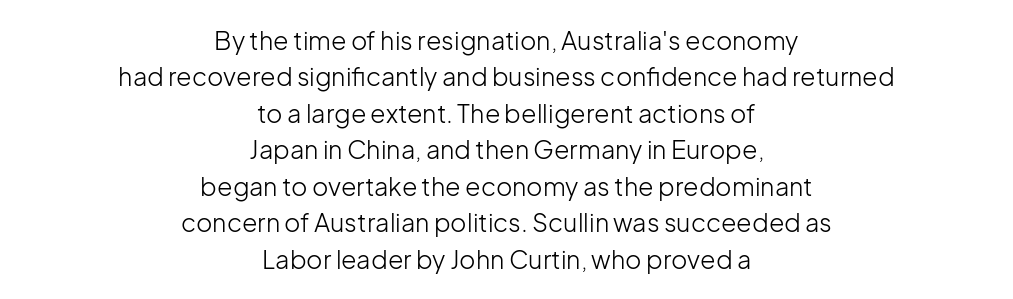
Q: Is the text bold? A: No.
Q: Is the text italic (slanted)? A: No, it is upright.
Q: Is the text underlined? A: No.
Q: How is the paragraph aligned? A: Centered.
Q: Is the spacing between letters normal or unusually wide? A: Normal.
Q: Is the spacing between lines tight, normal or loose? A: Normal.
